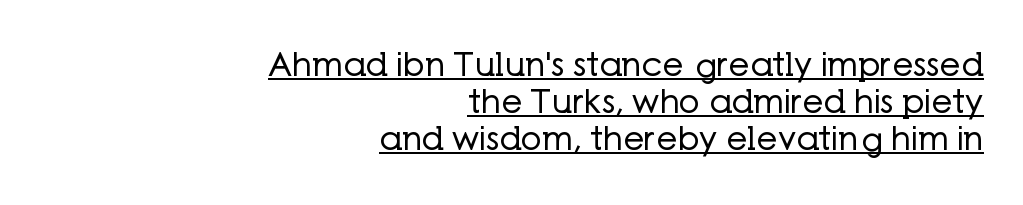
The image shows 33 px regular-weight sans-serif type, upright; set right-aligned, tight line spacing (1.12x), normal letter spacing, underlined; low stroke contrast and a medium x-height.
